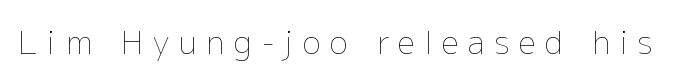
{"italic": "no", "bold": "no", "weight": "thin", "width": "normal", "stroke_contrast": "low", "x_height": "medium", "monospaced": "no", "underline": "no", "letter_spacing": "wide", "letter_spacing_em": 0.31, "glyph_px": 31}
